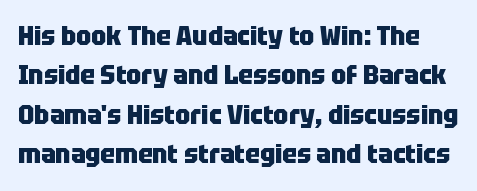
{"italic": "no", "bold": "yes", "underline": "no", "line_spacing": "normal", "line_spacing_ratio": 1.46, "letter_spacing": "normal", "letter_spacing_em": 0.0, "glyph_px": 27}
